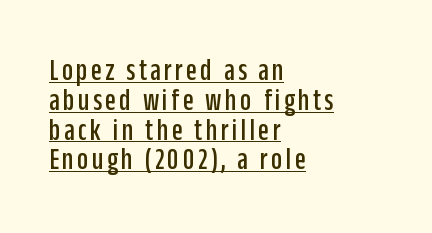
{"serif": "no", "italic": "no", "width": "condensed", "stroke_contrast": "low", "x_height": "large", "monospaced": "no", "underline": "yes", "align": "left", "line_spacing": "tight", "line_spacing_ratio": 0.96, "glyph_px": 31}
